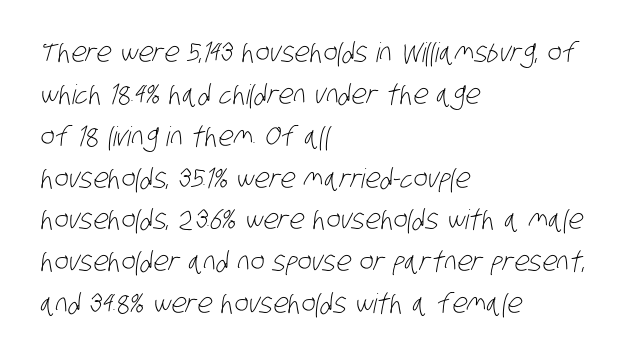
The image shows 27 px text type; set left-aligned, normal line spacing (1.55x), normal letter spacing, not underlined.
